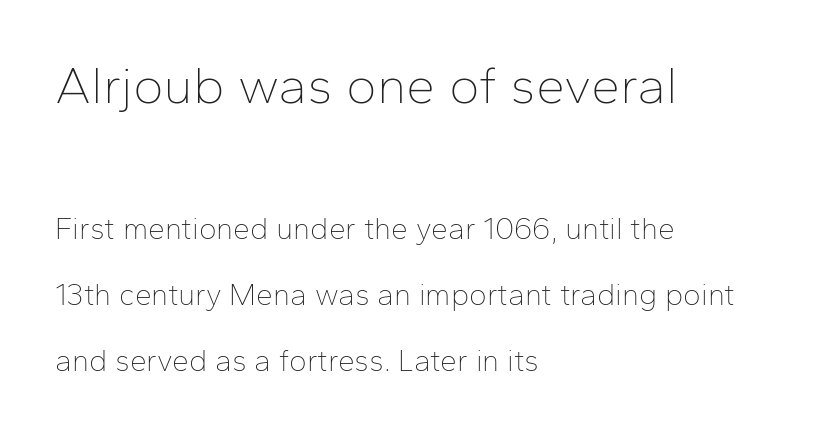
This rendering leaves character spacing at its baseline value. Each row of text sits above clean, open space. Do the letters lean? They stand straight. A classic flush-left, rag-right setting is used for this passage. The space between consecutive lines is lavish.
